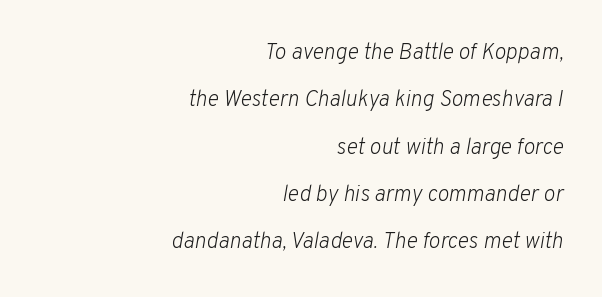
Observe the ordinary spacing: letters are neighbours, not strangers. Caption: multi-line text, flush right, ragged left. Is the stroke heavy? The answer is a plain regular-or-lighter. The glyphs are unaccompanied by any horizontal stroke below them. This sample trades compactness for vertical openness between lines.
